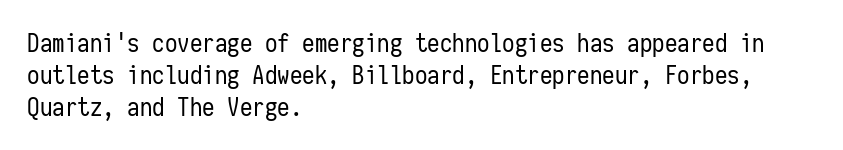
The image shows 25 px text type, upright; set left-aligned, normal line spacing (1.28x), normal letter spacing, not underlined.
